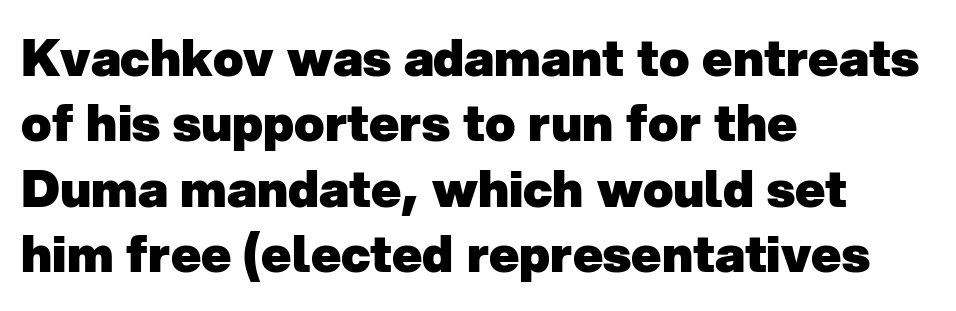
{"serif": "no", "bold": "yes", "weight": "heavy", "width": "normal", "stroke_contrast": "low", "x_height": "medium", "monospaced": "no", "underline": "no", "align": "left", "line_spacing": "normal", "line_spacing_ratio": 1.31, "letter_spacing": "normal", "letter_spacing_em": 0.0, "glyph_px": 50}
